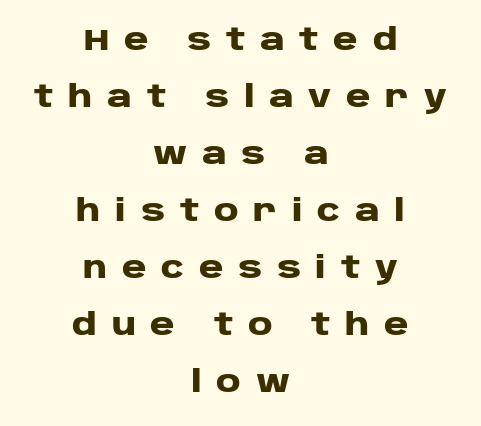
Letter spacing: wide. The typesetter chose a symmetrical, centered arrangement here. Interline gaps are noticeably wide in this sample. These lines are composed in type without serifs. The letters stand straight up with perfectly vertical stems. The letters are bold, with thick, heavy strokes.
